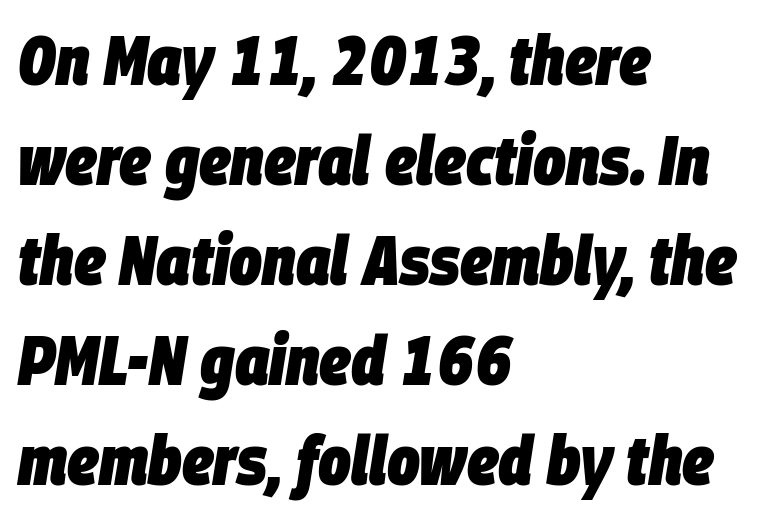
The lettering tilts uniformly, giving the passage an italic look. Typesetter's note: full bold, strokes at maximum text heaviness. The lines are quadded left. The type is set solid horizontally, with unmodified tracking. The vertical gap from one line to the next is medium. This rendering features lettering with no underline.
